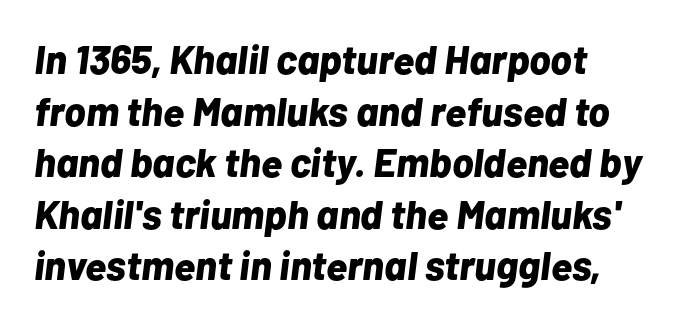
{"italic": "yes", "lean": "right", "slant_degrees": 7, "bold": "yes", "weight": "bold", "width": "normal", "stroke_contrast": "low", "x_height": "medium", "monospaced": "no", "underline": "no", "align": "left", "line_spacing": "normal", "line_spacing_ratio": 1.29, "letter_spacing": "normal", "letter_spacing_em": 0.0, "glyph_px": 40}
